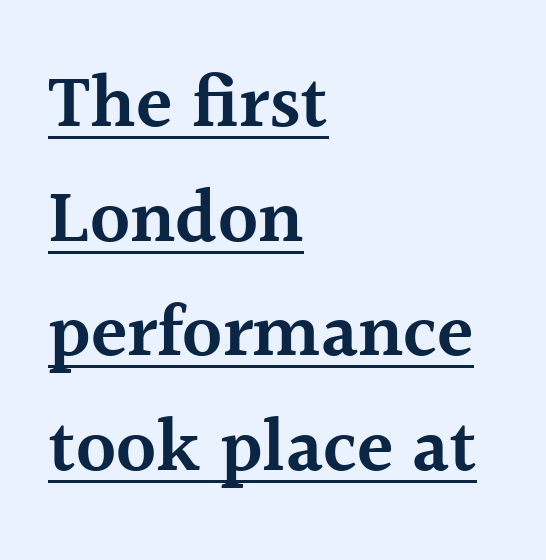
The image shows 75 px semibold serif type, upright; set left-aligned, normal line spacing (1.53x), normal letter spacing, underlined; a medium x-height.
